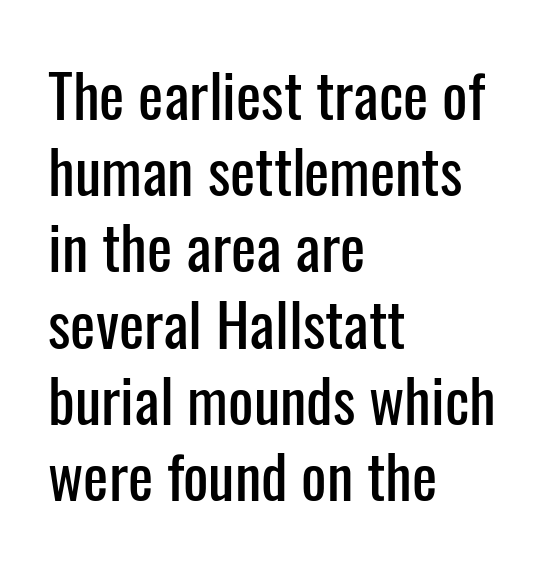
The image shows 60 px condensed sans-serif type, upright; set left-aligned, normal line spacing (1.27x), normal letter spacing, not underlined; low stroke contrast and a medium x-height.
